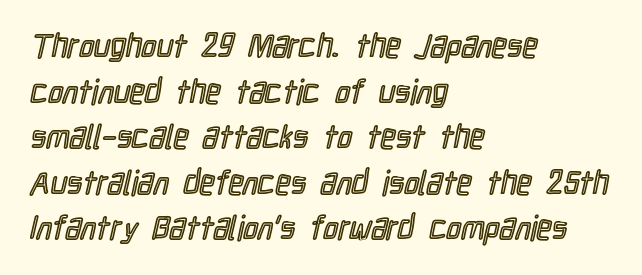
{"width": "condensed", "x_height": "medium", "monospaced": "no", "underline": "no", "align": "left", "line_spacing": "normal", "line_spacing_ratio": 1.38, "letter_spacing": "normal", "letter_spacing_em": 0.0, "glyph_px": 33}
